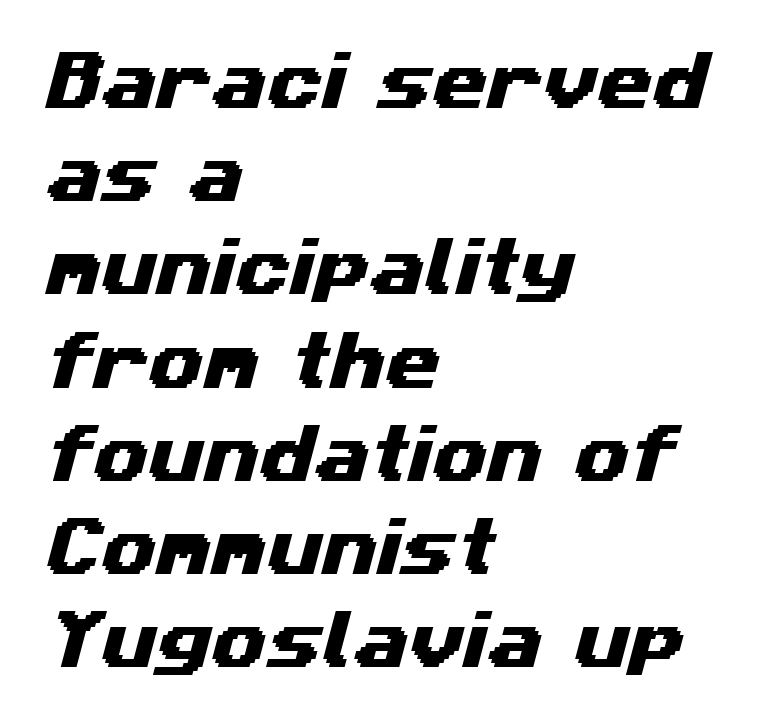
The gap between lines stays unmarked. All the whitespace from short lines collects on the right. Inter-character spacing is left at the font's built-in metrics. A sans-serif font was chosen for this passage. Vertical spacing — default. These lines are rendered in a variable-pitch font.
